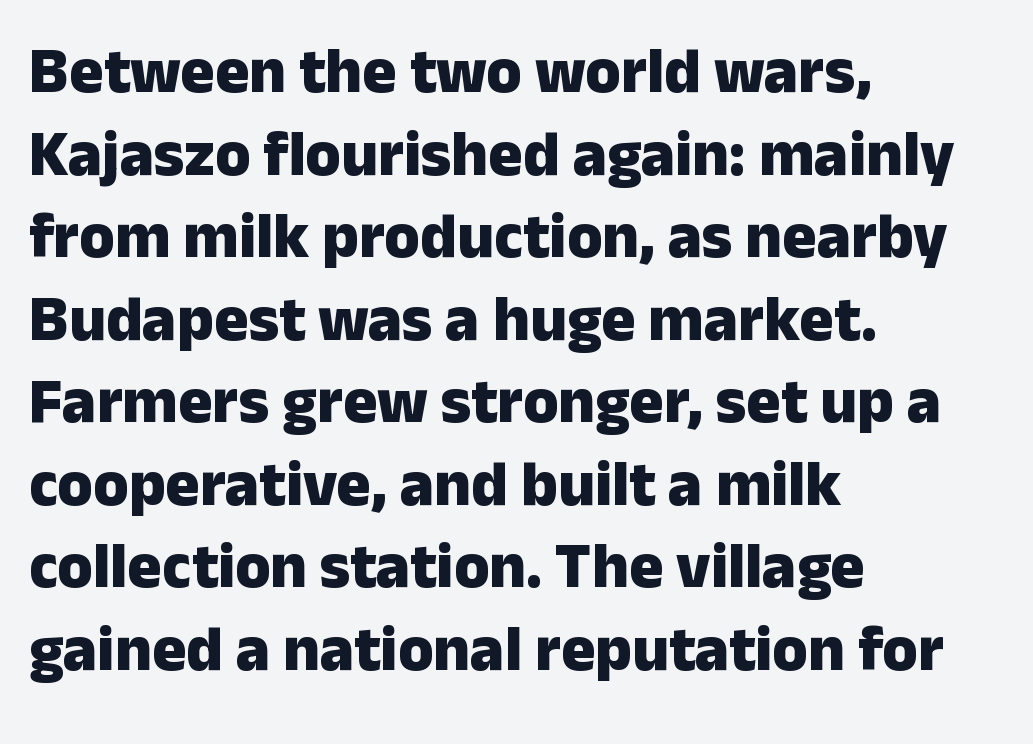
Honestly, the row spacing looks completely unremarkable. How are the letters spaced? Ordinarily, with no added tracking. This rendering employs a face without finishing strokes, i.e., a sans-serif. The typography opts for an upright posture over an oblique one. Strokes here are thick enough to call this a true bold. The passage shown is not underscored anywhere.
